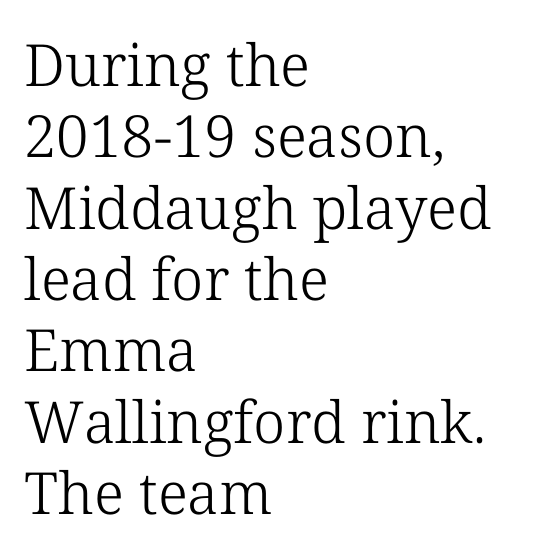
Q: Is the text bold? A: No.
Q: Is the text italic (slanted)? A: No, it is upright.
Q: Is the typeface a serif or a sans-serif typeface? A: Serif.
Q: Is the text underlined? A: No.
Q: How is the paragraph aligned? A: Left-aligned.
Q: Is the spacing between letters normal or unusually wide? A: Normal.
Q: Width (condensed, normal, or wide)? A: Normal.
Q: Stroke contrast? A: Low.
Q: x-height? A: Medium.
Q: Monospaced? A: No.
